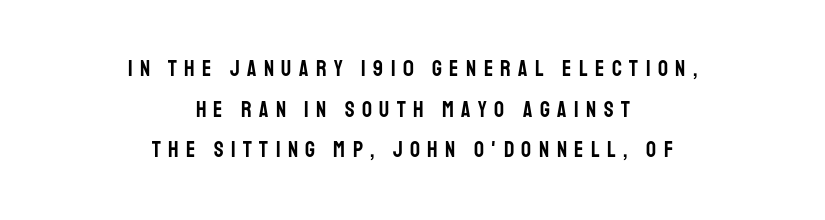
{"italic": "no", "underline": "no", "align": "center", "line_spacing_ratio": 1.85, "letter_spacing": "wide", "letter_spacing_em": 0.34, "glyph_px": 22}
